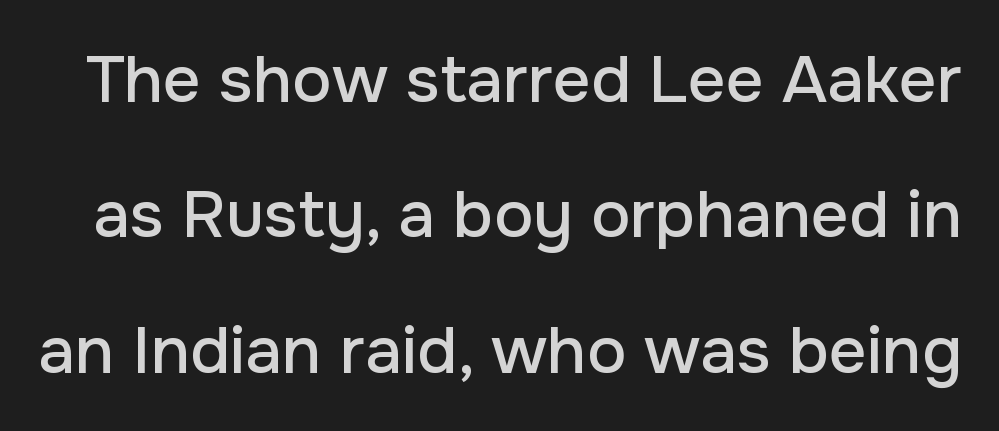
Leading: increased. Think of a printed novel: that variable character pitch is what you see here. Spacing between characters is what you'd get straight out of the box. The axis of the letterforms is exactly vertical. The space beneath each line is pristine and unruled.
